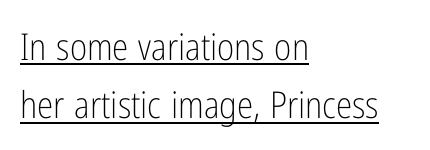
If you measured baseline to baseline, you'd find a middling distance. Proportional: the letters do not fall into vertical columns. Observe the ordinary spacing: letters are neighbours, not strangers. The face used here appears with an underline applied.
